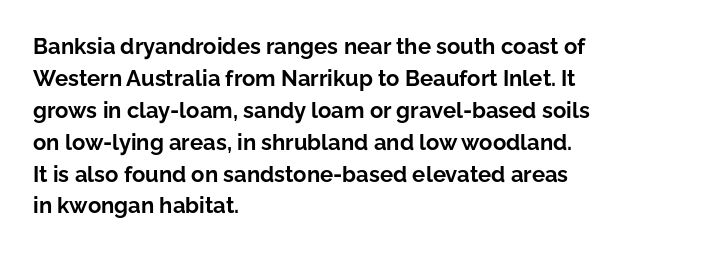
Q: Is the text bold? A: Yes.
Q: Is the text italic (slanted)? A: No, it is upright.
Q: Is the text underlined? A: No.
Q: How is the paragraph aligned? A: Left-aligned.
Q: Is the spacing between letters normal or unusually wide? A: Normal.
Q: Is the spacing between lines tight, normal or loose? A: Normal.
